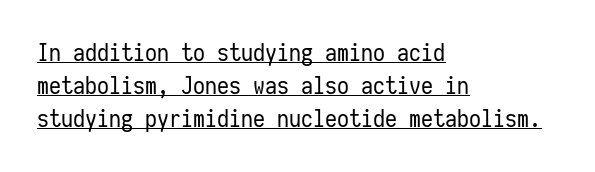
Q: Is the text bold? A: No.
Q: Is the text italic (slanted)? A: No, it is upright.
Q: Is the text underlined? A: Yes.
Q: How is the paragraph aligned? A: Left-aligned.
Q: Is the spacing between letters normal or unusually wide? A: Normal.
Q: Is the spacing between lines tight, normal or loose? A: Normal.
